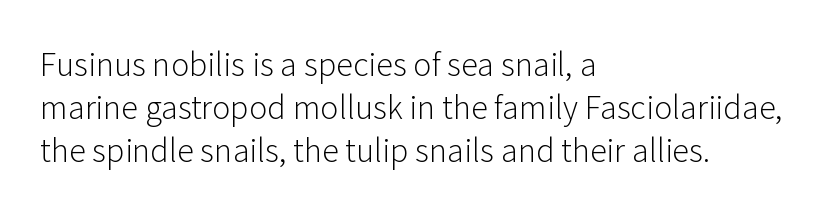
Q: Is the text bold? A: No.
Q: Is the text italic (slanted)? A: No, it is upright.
Q: Is the typeface a serif or a sans-serif typeface? A: Sans-serif.
Q: Is the text underlined? A: No.
Q: How is the paragraph aligned? A: Left-aligned.
Q: Is the spacing between letters normal or unusually wide? A: Normal.
Q: Is the spacing between lines tight, normal or loose? A: Normal.
Q: Width (condensed, normal, or wide)? A: Normal.
Q: Stroke contrast? A: Low.
Q: x-height? A: Medium.
Q: Monospaced? A: No.
